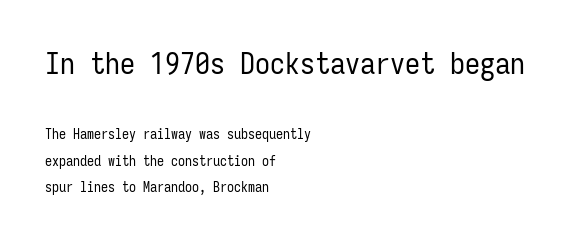
Fixed-width glyphs throughout — classic coding-font behaviour. Posture: vertical. The letterforms sit shoulder to shoulder at normal distance. The space beneath each line is pristine and unruled. Is the stroke heavy? The answer is a plain regular-or-lighter. A student would call this left alignment; a typographer would say flush left, rag right.
